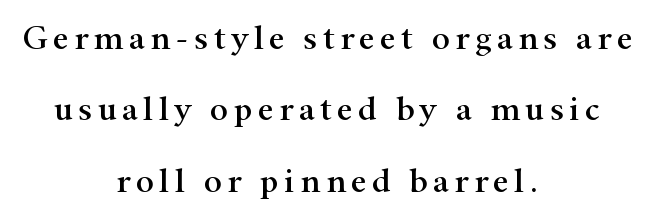
{"serif": "yes", "italic": "no", "width": "wide", "stroke_contrast": "high", "x_height": "small", "monospaced": "no", "underline": "no", "align": "center", "line_spacing": "loose", "line_spacing_ratio": 2.1, "glyph_px": 34}
